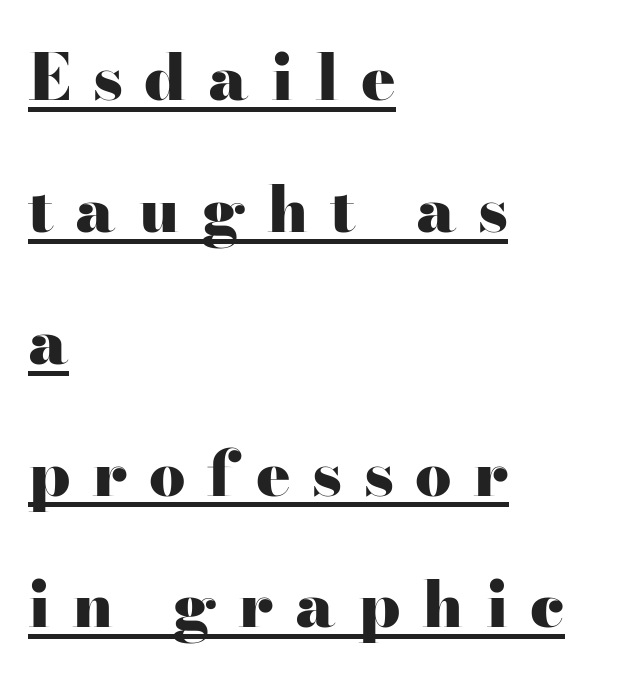
{"serif": "yes", "italic": "no", "bold": "yes", "weight": "heavy", "width": "wide", "stroke_contrast": "high", "x_height": "small", "monospaced": "no", "underline": "yes", "align": "left", "line_spacing": "loose", "line_spacing_ratio": 2.06, "letter_spacing": "wide", "letter_spacing_em": 0.34, "glyph_px": 64}
